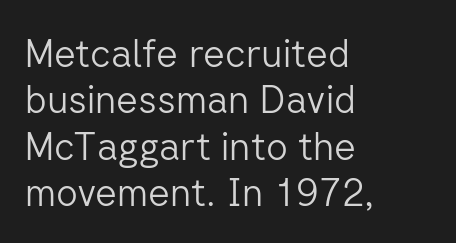
{"serif": "no", "italic": "no", "bold": "no", "weight": "light", "width": "normal", "stroke_contrast": "low", "x_height": "medium", "monospaced": "no", "underline": "no", "align": "left", "line_spacing_ratio": 1.22, "letter_spacing": "normal", "letter_spacing_em": 0.0, "glyph_px": 38}
